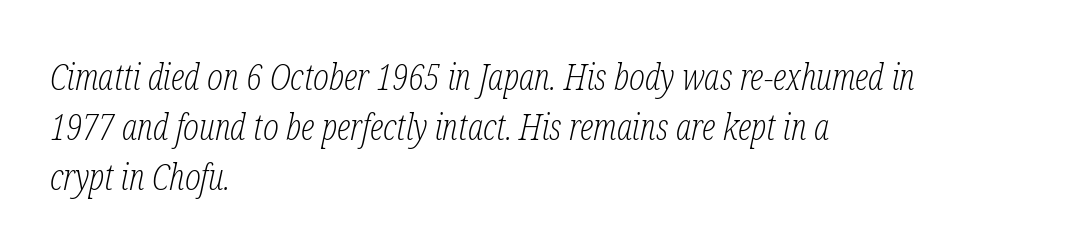
Q: Is the text bold? A: No.
Q: Is the text italic (slanted)? A: Yes, it leans right by about 12 degrees.
Q: Is the typeface a serif or a sans-serif typeface? A: Serif.
Q: Is the text underlined? A: No.
Q: How is the paragraph aligned? A: Left-aligned.
Q: Is the spacing between letters normal or unusually wide? A: Normal.
Q: Is the spacing between lines tight, normal or loose? A: Normal.
Q: Width (condensed, normal, or wide)? A: Condensed.
Q: Stroke contrast? A: Low.
Q: x-height? A: Medium.
Q: Monospaced? A: No.
